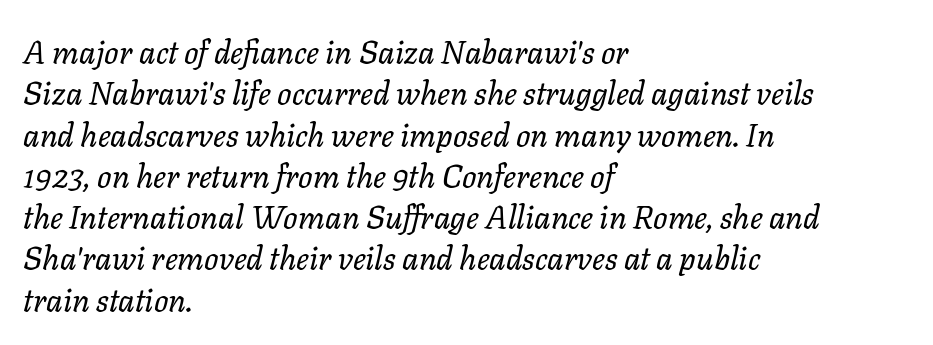
The image shows 32 px regular-weight type, italic (leaning right); set left-aligned, normal line spacing (1.29x), normal letter spacing, not underlined; low stroke contrast and a medium x-height.
